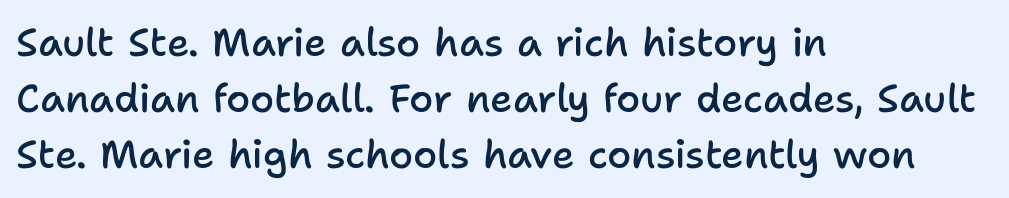
The type sits square on the baseline with zero lean. Notice the strokes are somewhat thickened but not fully heavy: this is a semibold. Teacher's note: observe the even left margin — that is flush-left alignment. The designer went with a sans here, leaving each stem footless. In terms of leading, this rendering sits right in the middle.
